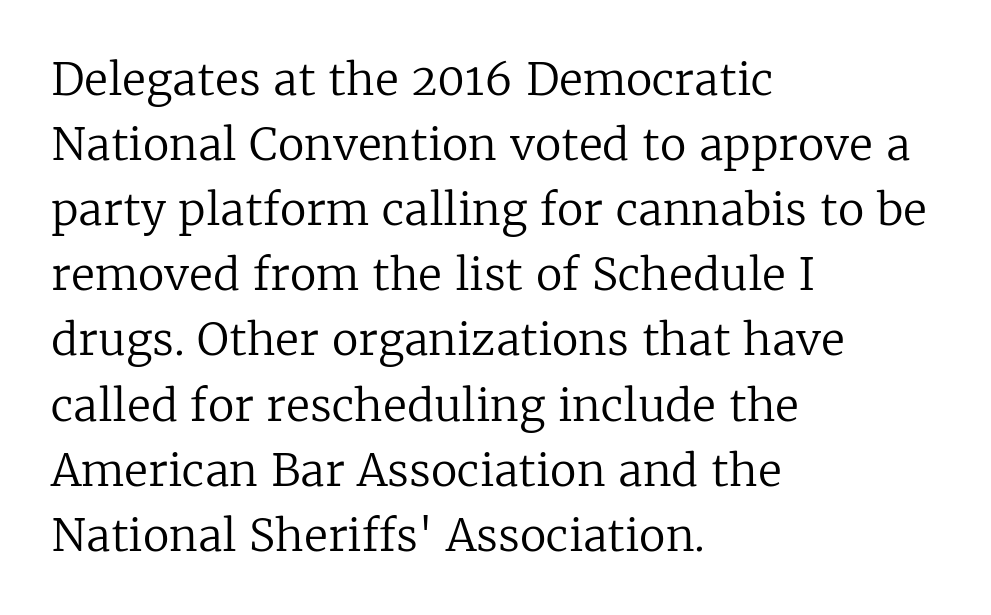
Descenders are the only things crossing below the line. A classic flush-left, rag-right setting is used for this passage. The passage shown stacks its lines at a standard gap. You could not count columns in this text — the font is proportionally spaced.
